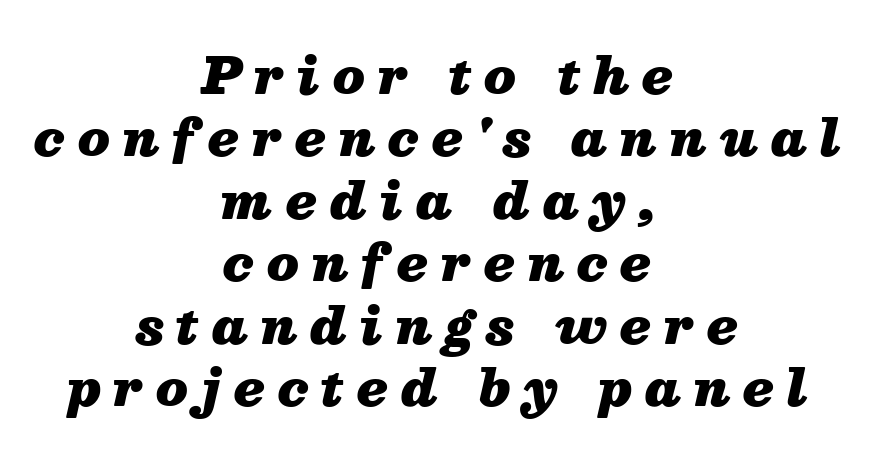
Q: Is the text bold? A: Yes.
Q: Is the text italic (slanted)? A: Yes, it leans right by about 13 degrees.
Q: Is the text underlined? A: No.
Q: How is the paragraph aligned? A: Centered.
Q: Is the spacing between letters normal or unusually wide? A: Unusually wide.
Q: Is the spacing between lines tight, normal or loose? A: Normal.
Q: Width (condensed, normal, or wide)? A: Normal.
Q: Stroke contrast? A: Medium.
Q: x-height? A: Medium.
Q: Monospaced? A: No.
